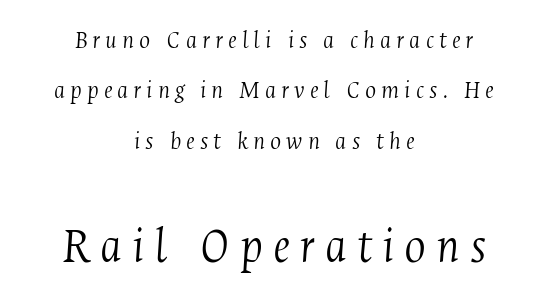
A serif font was chosen for this passage. Heft: none added — not bold. Line starts and ends both wander, symmetrically. The passage shown begins with its smaller block and ends with its larger one. The specimen reads as italic at a glance.
